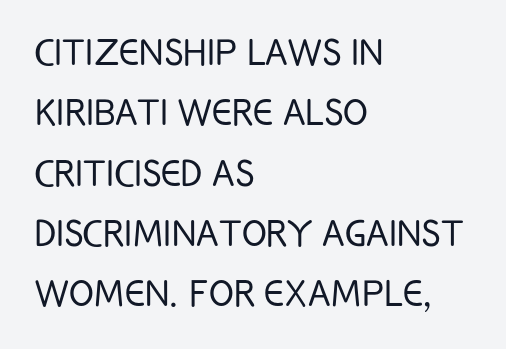
Q: Is the text bold? A: No.
Q: Is the text italic (slanted)? A: No, it is upright.
Q: Is the typeface a serif or a sans-serif typeface? A: Sans-serif.
Q: Is the text underlined? A: No.
Q: How is the paragraph aligned? A: Left-aligned.
Q: Is the spacing between letters normal or unusually wide? A: Normal.
Q: Is the spacing between lines tight, normal or loose? A: Normal.
Q: Width (condensed, normal, or wide)? A: Condensed.
Q: Stroke contrast? A: Low.
Q: x-height? A: Large.
Q: Monospaced? A: No.
